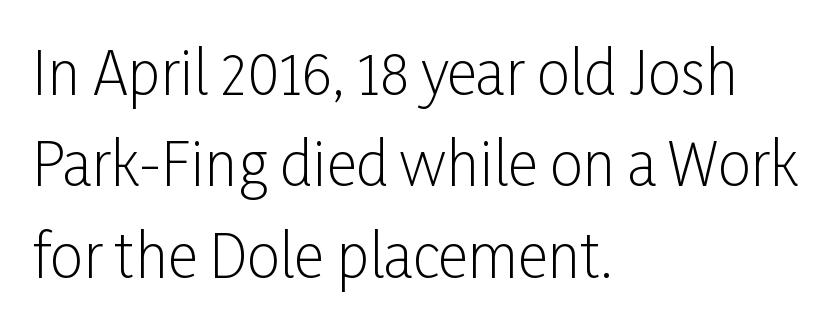
{"serif": "no", "italic": "no", "bold": "no", "weight": "light", "width": "condensed", "stroke_contrast": "low", "x_height": "medium", "monospaced": "no", "underline": "no", "align": "left", "line_spacing": "normal", "line_spacing_ratio": 1.55, "letter_spacing": "normal", "letter_spacing_em": 0.0, "glyph_px": 59}
